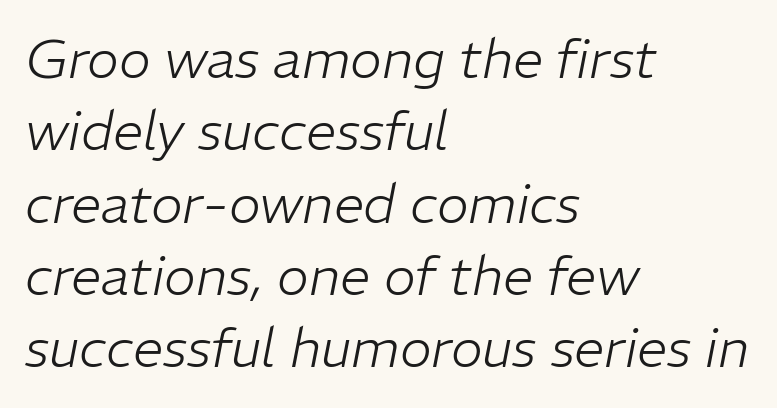
{"italic": "yes", "lean": "right", "slant_degrees": 11, "bold": "no", "weight": "light", "width": "normal", "stroke_contrast": "low", "x_height": "medium", "monospaced": "no", "underline": "no", "align": "left", "line_spacing": "normal", "line_spacing_ratio": 1.34, "letter_spacing": "normal", "letter_spacing_em": 0.0, "glyph_px": 54}
